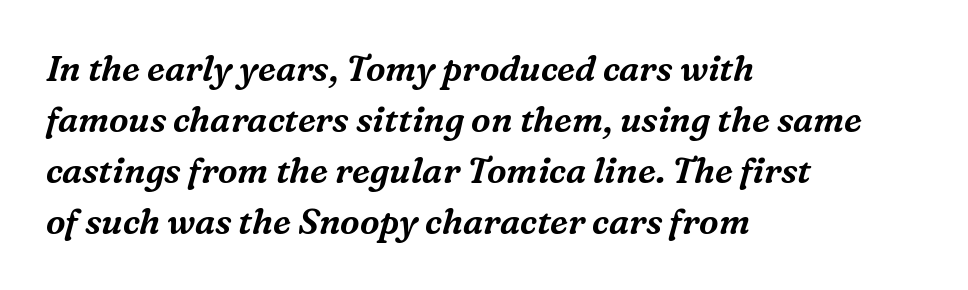
{"serif": "yes", "italic": "yes", "lean": "right", "slant_degrees": 16, "width": "normal", "stroke_contrast": "medium", "x_height": "medium", "monospaced": "no", "underline": "no", "align": "left", "line_spacing": "normal", "line_spacing_ratio": 1.46, "letter_spacing": "normal", "letter_spacing_em": 0.0, "glyph_px": 35}
